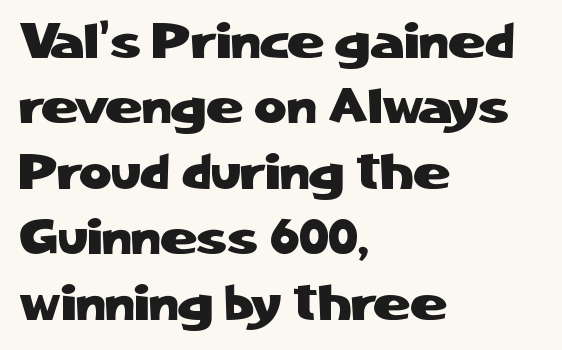
The image shows 50 px sans-serif type, upright; set left-aligned, normal line spacing (1.31x), normal letter spacing, not underlined; low stroke contrast and a medium x-height.
